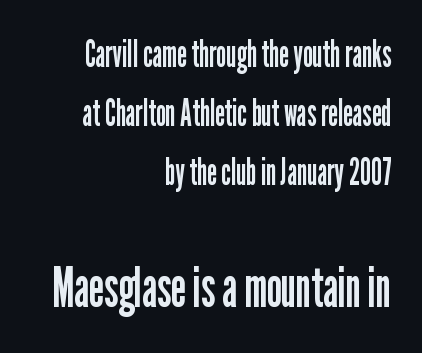
{"serif": "no", "italic": "no", "bold": "no", "weight": "regular", "width": "condensed", "stroke_contrast": "low", "x_height": "medium", "monospaced": "no", "underline": "no", "align": "right", "line_spacing": "normal", "line_spacing_ratio": 1.59, "letter_spacing": "normal", "letter_spacing_em": 0.0, "larger_block": "second", "size_ratio": 1.51, "glyph_px": 56}
